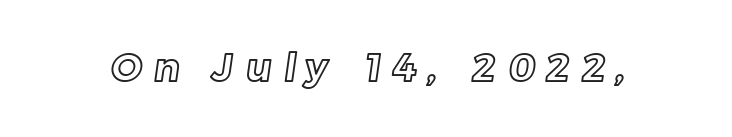
{"width": "normal", "x_height": "medium", "monospaced": "no", "underline": "no", "letter_spacing": "wide", "letter_spacing_em": 0.33, "glyph_px": 38}
